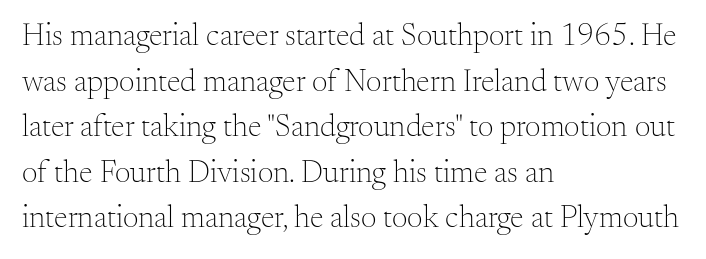
Q: Is the text bold? A: No.
Q: Is the text italic (slanted)? A: No, it is upright.
Q: Is the typeface a serif or a sans-serif typeface? A: Serif.
Q: Is the text underlined? A: No.
Q: How is the paragraph aligned? A: Left-aligned.
Q: Is the spacing between letters normal or unusually wide? A: Normal.
Q: Is the spacing between lines tight, normal or loose? A: Normal.
Q: Width (condensed, normal, or wide)? A: Normal.
Q: Stroke contrast? A: Medium.
Q: x-height? A: Small.
Q: Monospaced? A: No.
